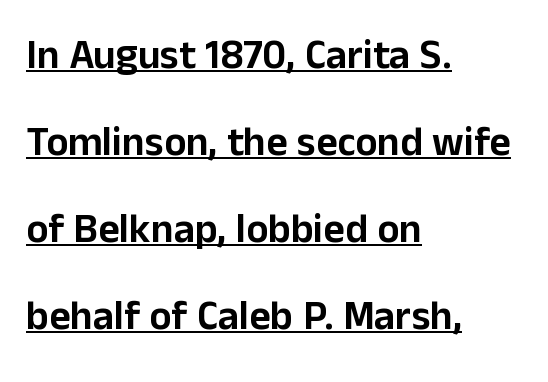
{"serif": "no", "italic": "no", "width": "normal", "stroke_contrast": "low", "x_height": "medium", "monospaced": "no", "underline": "yes", "align": "left", "line_spacing": "loose", "line_spacing_ratio": 2.12, "letter_spacing": "normal", "letter_spacing_em": 0.0, "glyph_px": 41}
